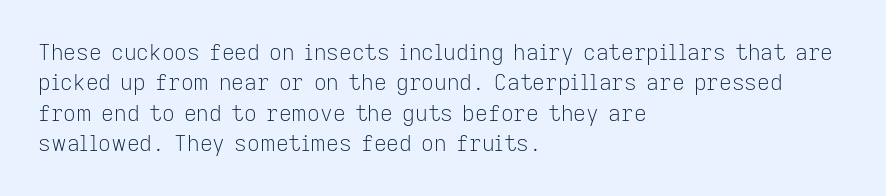
A quiet, ordinary-to-light weight characterises the typeface. The text block is weighted toward the left margin, trailing off unevenly rightward. This rendering leaves character spacing at its baseline value. Characters remain perfectly vertical along every line. The strip under each line holds only bare page.
